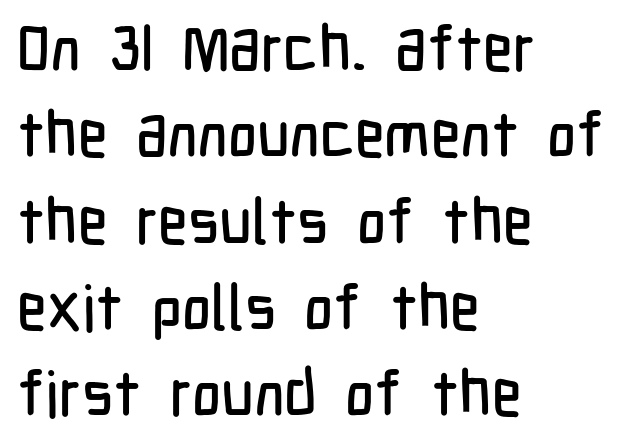
{"serif": "no", "italic": "no", "width": "condensed", "stroke_contrast": "low", "x_height": "medium", "monospaced": "no", "underline": "no", "align": "left", "line_spacing": "normal", "line_spacing_ratio": 1.37, "letter_spacing": "normal", "letter_spacing_em": 0.0, "glyph_px": 63}
